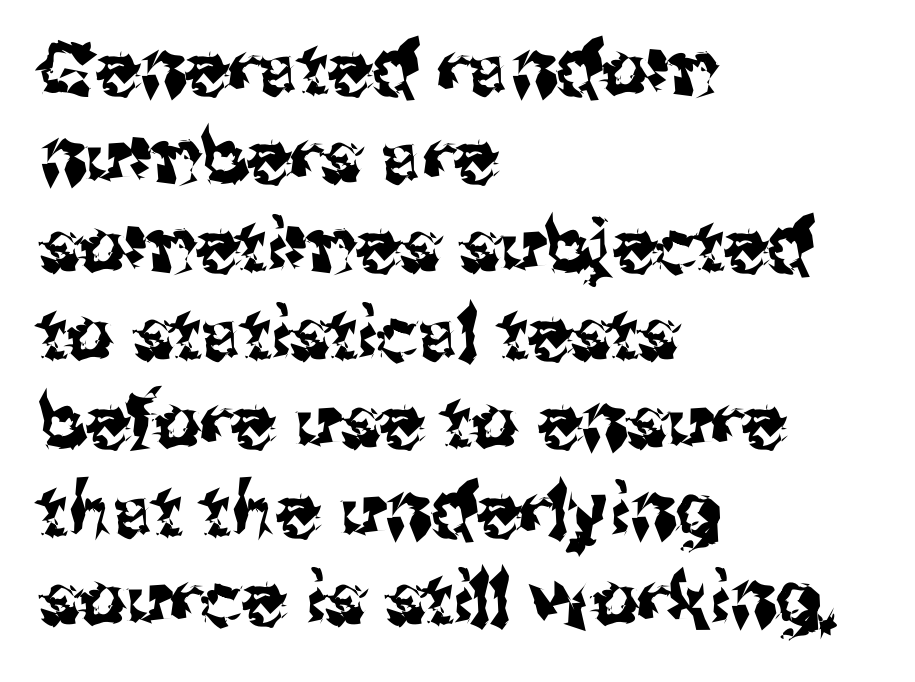
Q: Is the text italic (slanted)? A: No, it is upright.
Q: Is the typeface a serif or a sans-serif typeface? A: Sans-serif.
Q: Is the text underlined? A: No.
Q: How is the paragraph aligned? A: Left-aligned.
Q: Is the spacing between letters normal or unusually wide? A: Normal.
Q: Width (condensed, normal, or wide)? A: Normal.
Q: Stroke contrast? A: Medium.
Q: x-height? A: Medium.
Q: Monospaced? A: No.
